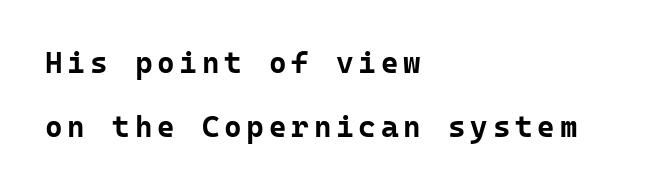
Q: Is the text bold? A: Yes.
Q: Is the text italic (slanted)? A: No, it is upright.
Q: Is the typeface a serif or a sans-serif typeface? A: Sans-serif.
Q: Is the text underlined? A: No.
Q: How is the paragraph aligned? A: Left-aligned.
Q: Is the spacing between lines tight, normal or loose? A: Loose.
Q: Width (condensed, normal, or wide)? A: Normal.
Q: Stroke contrast? A: Low.
Q: x-height? A: Medium.
Q: Monospaced? A: Yes.
